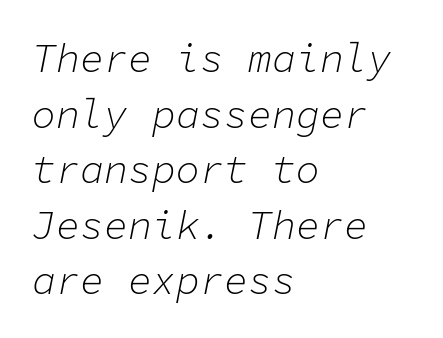
{"italic": "yes", "lean": "right", "slant_degrees": 11, "bold": "no", "weight": "light", "width": "normal", "stroke_contrast": "low", "x_height": "medium", "monospaced": "yes", "underline": "no", "align": "left", "line_spacing": "normal", "line_spacing_ratio": 1.39, "letter_spacing": "normal", "letter_spacing_em": 0.0, "glyph_px": 40}
